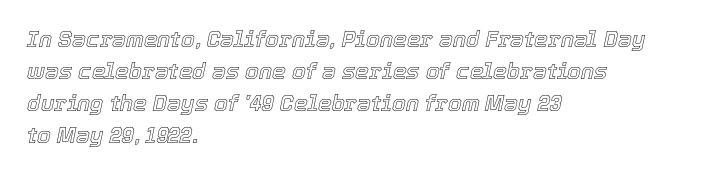
The rag falls on the right side of this text block. Notice how the stems are inclined rather than vertical — that's the hallmark of italics. Honestly, the letter spacing is just normal — you wouldn't notice it. Line spacing here is normal.
